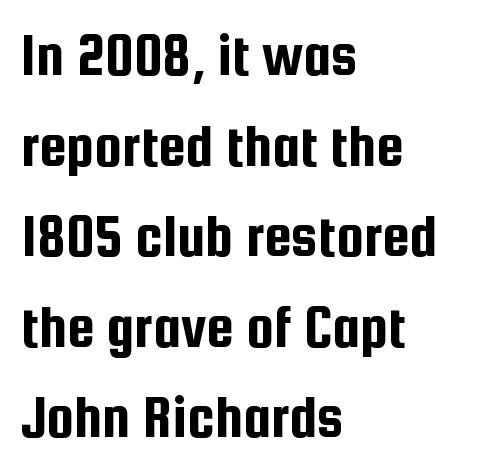
The passage shown has conventional tracking throughout. Glance below the letters and you will spot only blank space. Nope, not italic — everything's standing straight. The text was rendered using a sans face with plain stroke endings.
